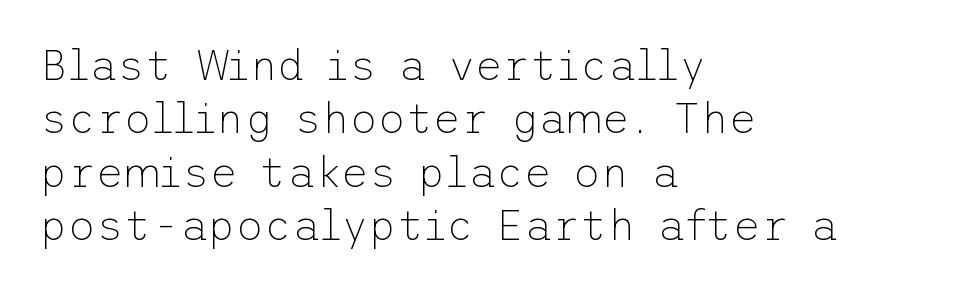
Q: Is the text bold? A: No.
Q: Is the text italic (slanted)? A: No, it is upright.
Q: Is the typeface a serif or a sans-serif typeface? A: Sans-serif.
Q: Is the text underlined? A: No.
Q: How is the paragraph aligned? A: Left-aligned.
Q: Is the spacing between letters normal or unusually wide? A: Normal.
Q: Width (condensed, normal, or wide)? A: Normal.
Q: Stroke contrast? A: Low.
Q: x-height? A: Medium.
